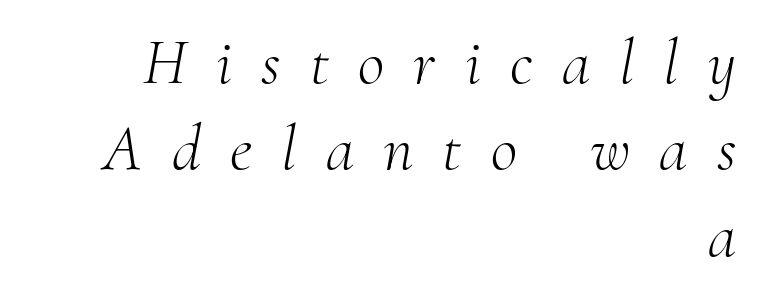
Typographically, this falls in the serif category. The face used here is proportionally spaced, like ordinary book or web type. The foot of each line stays bare and open. Line endings align vertically; line beginnings do not.
